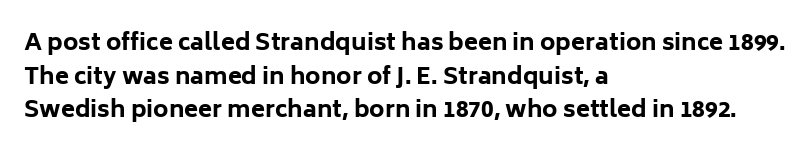
Q: Is the text bold? A: Yes.
Q: Is the text italic (slanted)? A: No, it is upright.
Q: Is the text underlined? A: No.
Q: How is the paragraph aligned? A: Left-aligned.
Q: Is the spacing between letters normal or unusually wide? A: Normal.
Q: Is the spacing between lines tight, normal or loose? A: Normal.
